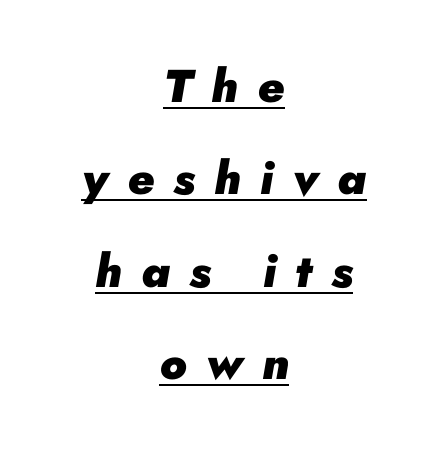
The image shows 46 px heavy type, italic (leaning right); set centered, loose line spacing (2.01x), unusually wide letter spacing (+0.42 em), underlined; low stroke contrast and a small x-height.
